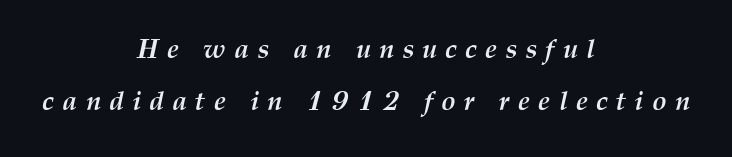
The image shows 27 px bold type, italic (leaning right); set centered, loose line spacing (1.94x), unusually wide letter spacing (+0.3 em), not underlined.
